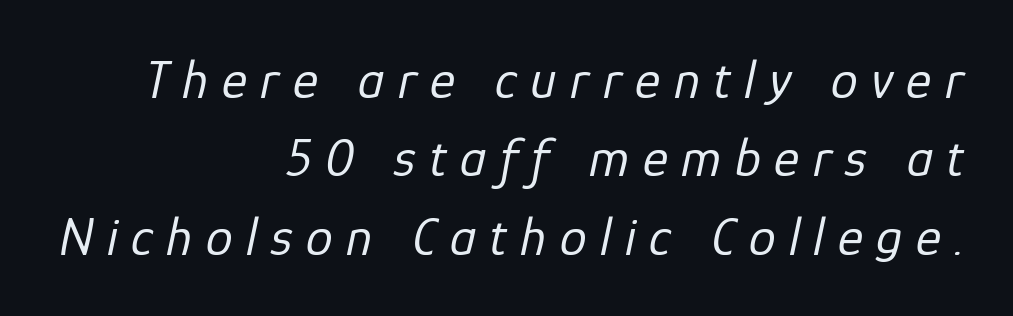
The image shows 54 px regular-weight type, italic (leaning right); set right-aligned, normal line spacing (1.45x), unusually wide letter spacing (+0.25 em), not underlined; low stroke contrast and a medium x-height.
